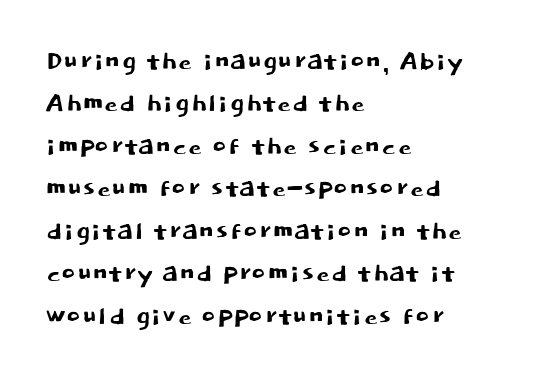
{"serif": "no", "italic": "no", "width": "normal", "stroke_contrast": "low", "x_height": "large", "monospaced": "no", "underline": "no", "align": "left", "line_spacing": "normal", "line_spacing_ratio": 1.25, "letter_spacing": "normal", "letter_spacing_em": 0.0, "glyph_px": 34}
